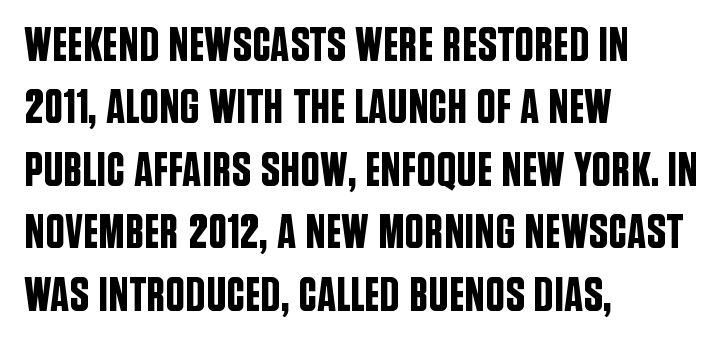
{"serif": "no", "italic": "no", "width": "condensed", "stroke_contrast": "low", "x_height": "large", "monospaced": "no", "underline": "no", "align": "left", "line_spacing": "normal", "line_spacing_ratio": 1.3, "letter_spacing": "normal", "letter_spacing_em": 0.0, "glyph_px": 48}
